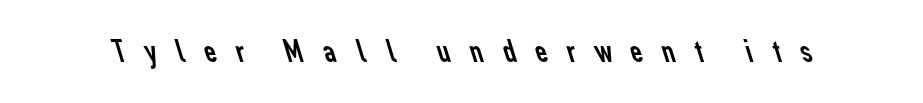
The image shows 34 px regular-weight sans-serif type; set unusually wide letter spacing (+0.47 em), not underlined; low stroke contrast and a medium x-height.
